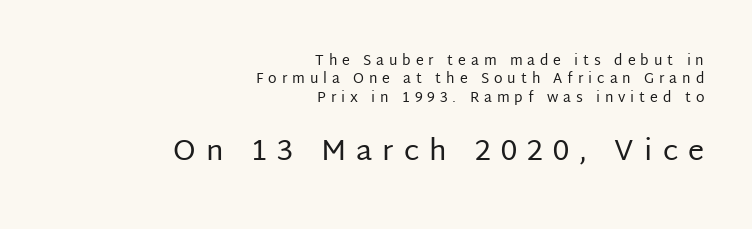
{"serif": "no", "italic": "no", "bold": "no", "weight": "regular", "width": "normal", "stroke_contrast": "low", "x_height": "large", "monospaced": "no", "underline": "no", "align": "right", "line_spacing": "normal", "line_spacing_ratio": 1.31, "letter_spacing": "wide", "letter_spacing_em": 0.35, "larger_block": "second", "size_ratio": 2.07, "glyph_px": 29}
